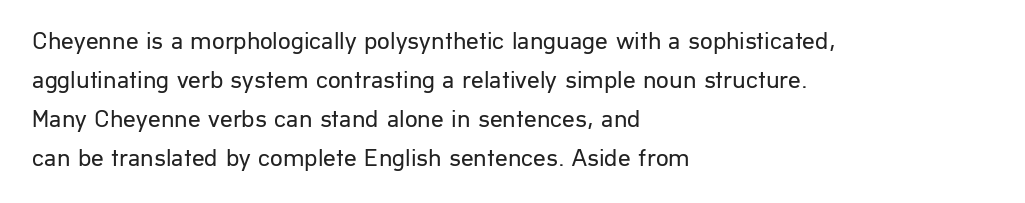
Q: Is the text bold? A: No.
Q: Is the text italic (slanted)? A: No, it is upright.
Q: Is the text underlined? A: No.
Q: How is the paragraph aligned? A: Left-aligned.
Q: Is the spacing between letters normal or unusually wide? A: Normal.
Q: Is the spacing between lines tight, normal or loose? A: Normal.
